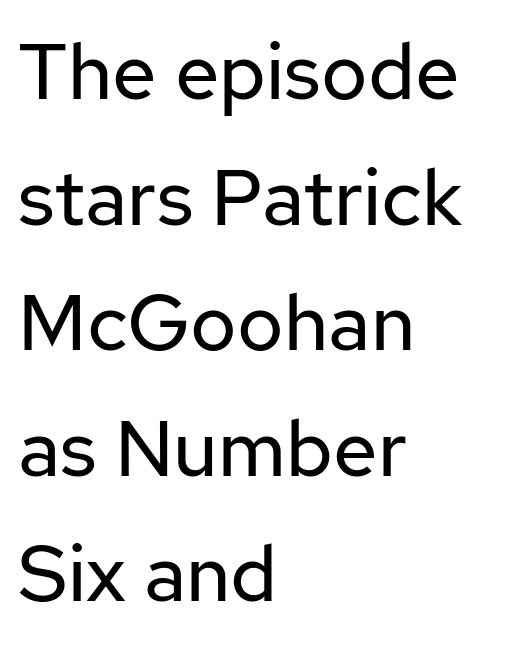
{"serif": "no", "italic": "no", "bold": "no", "weight": "regular", "width": "normal", "stroke_contrast": "low", "x_height": "medium", "monospaced": "no", "underline": "no", "align": "left", "line_spacing": "normal", "line_spacing_ratio": 1.59, "letter_spacing": "normal", "letter_spacing_em": 0.0, "glyph_px": 79}
